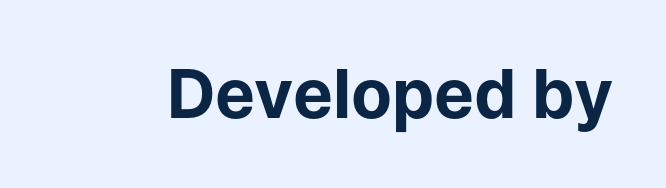
{"serif": "no", "italic": "no", "bold": "yes", "weight": "bold", "width": "normal", "stroke_contrast": "low", "x_height": "medium", "monospaced": "no", "underline": "no", "letter_spacing": "normal", "letter_spacing_em": 0.0, "glyph_px": 67}
